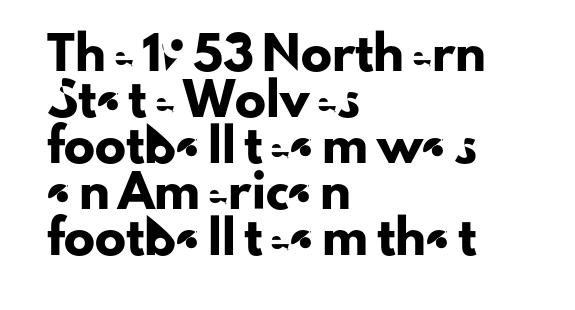
{"serif": "no", "italic": "no", "width": "normal", "stroke_contrast": "low", "x_height": "small", "monospaced": "no", "underline": "no", "align": "left", "line_spacing": "normal", "line_spacing_ratio": 1.48, "letter_spacing": "normal", "letter_spacing_em": 0.0, "glyph_px": 31}
